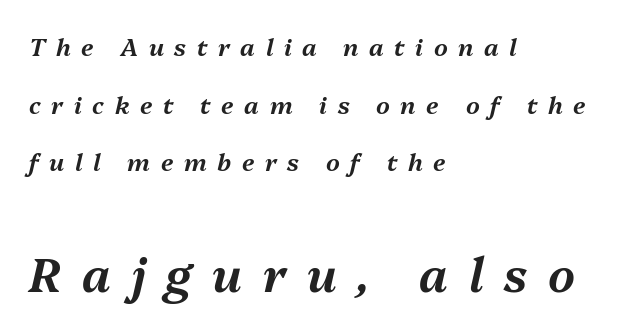
Here the designer chose a conventional face with non-uniform glyph widths. Tall strokes in this sample are angled rather than plumb. Display-style spreading of the glyphs; the letterfit is very open. Size contrast runs from small at the top to large at the bottom. You could fit nearly another row in the gap between these rows. Descenders hang freely into open space.
